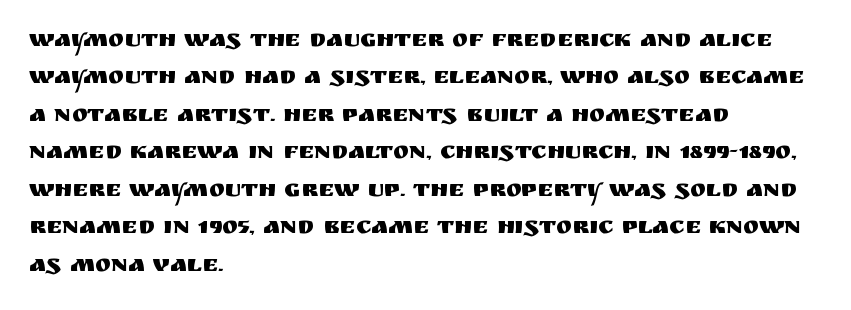
The image shows 24 px text type, upright; set left-aligned, normal line spacing (1.56x), normal letter spacing, not underlined.
